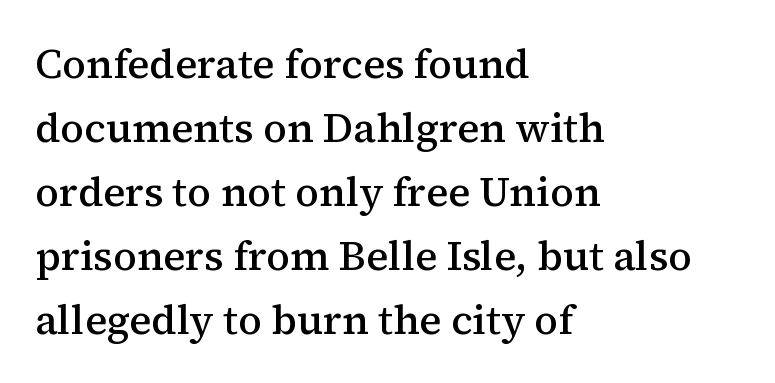
The image shows 41 px semibold serif type, upright; set left-aligned, normal line spacing (1.56x), normal letter spacing, not underlined; medium stroke contrast and a medium x-height.
